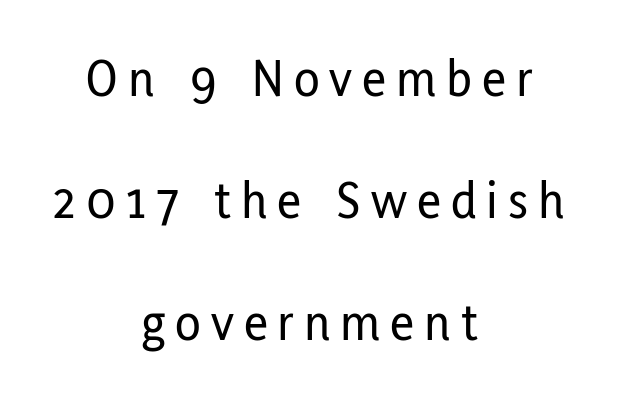
{"serif": "no", "italic": "no", "width": "condensed", "stroke_contrast": "low", "x_height": "medium", "monospaced": "no", "underline": "no", "align": "center", "line_spacing": "loose", "line_spacing_ratio": 2.3, "glyph_px": 53}
